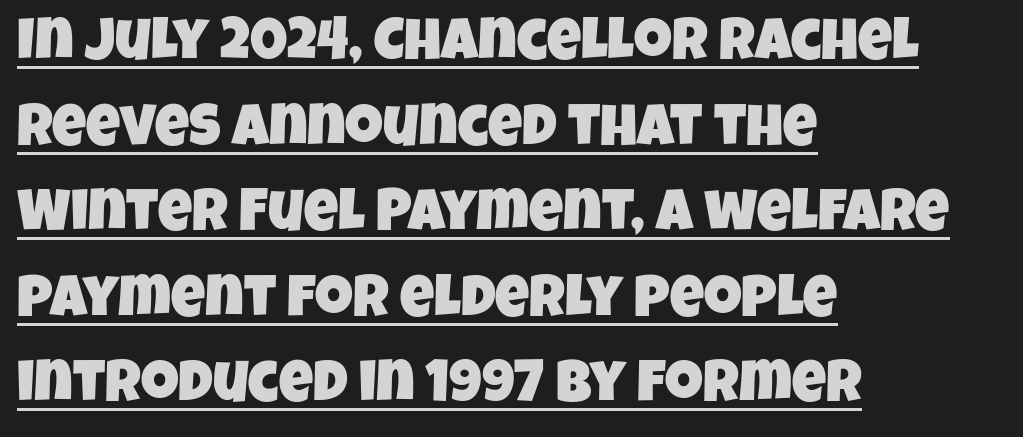
Note the varied advance widths — an 'i' is clearly narrower than an 'm'. This rendering features underlined lettering. If you measured baseline to baseline, you'd find a middling distance. The face used here is a sans, in the tradition of grotesques and geometrics. This sample is left-justified, so line endings fall wherever the words run out. Letter spacing: default.
